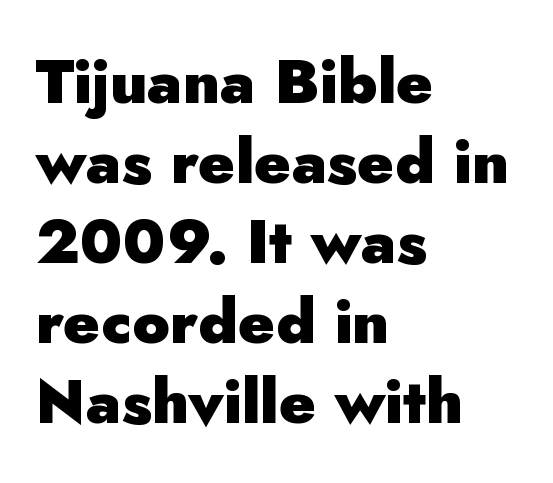
The image shows 62 px heavy sans-serif type, upright; set left-aligned, normal line spacing (1.29x), normal letter spacing, not underlined; low stroke contrast and a small x-height.
